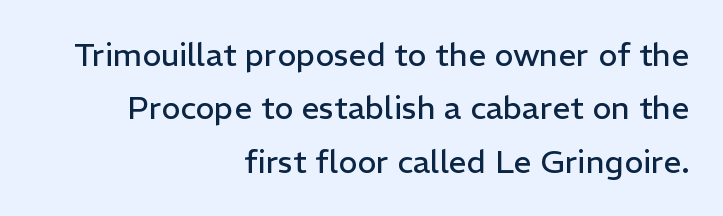
Q: Is the text bold? A: No.
Q: Is the text italic (slanted)? A: No, it is upright.
Q: Is the typeface a serif or a sans-serif typeface? A: Sans-serif.
Q: Is the text underlined? A: No.
Q: How is the paragraph aligned? A: Right-aligned.
Q: Is the spacing between letters normal or unusually wide? A: Normal.
Q: Is the spacing between lines tight, normal or loose? A: Normal.
Q: Width (condensed, normal, or wide)? A: Normal.
Q: Stroke contrast? A: Low.
Q: x-height? A: Medium.
Q: Monospaced? A: No.
